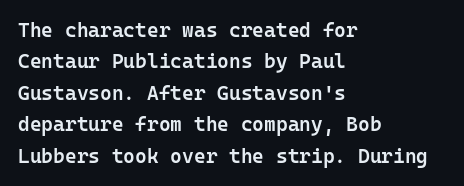
{"italic": "no", "bold": "semi", "underline": "no", "align": "left", "line_spacing": "normal", "line_spacing_ratio": 1.57, "letter_spacing": "normal", "letter_spacing_em": 0.0, "glyph_px": 20}
